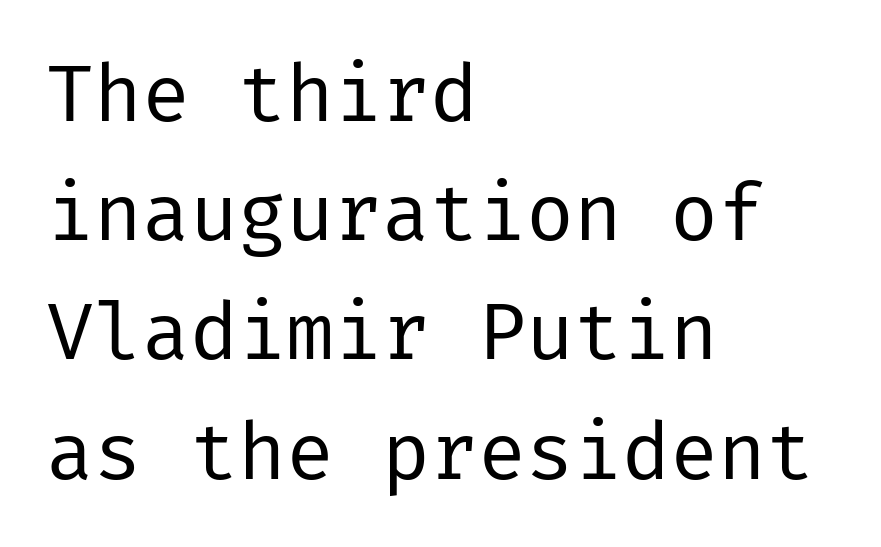
The block of text has a typical density, with ordinary space between rows. You could call the tracking neutral — neither tight nor loose. Glance below the letters and you will spot only blank space. These lines are composed in type without serifs.
